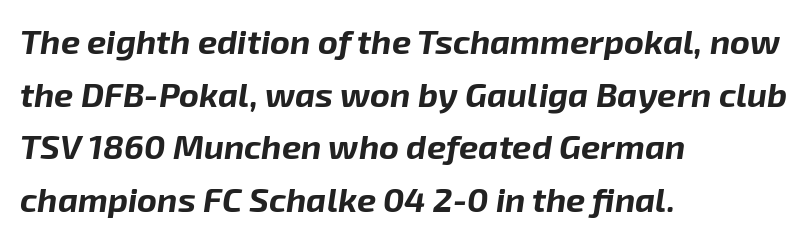
The image shows 34 px bold type, italic (leaning right); set left-aligned, normal line spacing (1.55x), normal letter spacing, not underlined; low stroke contrast and a medium x-height.
